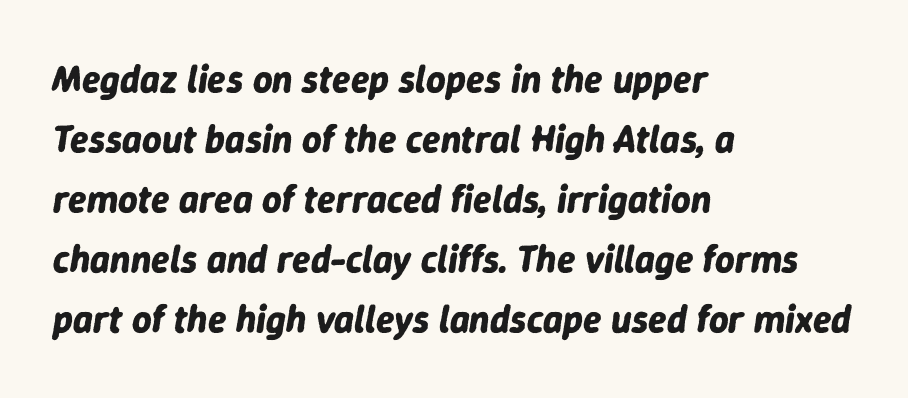
The image shows 38 px bold type, italic (leaning right); set left-aligned, normal line spacing (1.58x), normal letter spacing, not underlined; low stroke contrast and a medium x-height.
